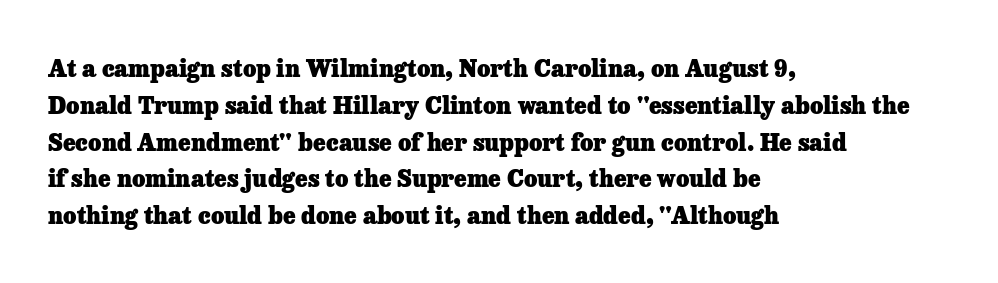
{"italic": "no", "bold": "yes", "underline": "no", "align": "left", "line_spacing": "normal", "line_spacing_ratio": 1.6, "letter_spacing": "normal", "letter_spacing_em": 0.0, "glyph_px": 23}
